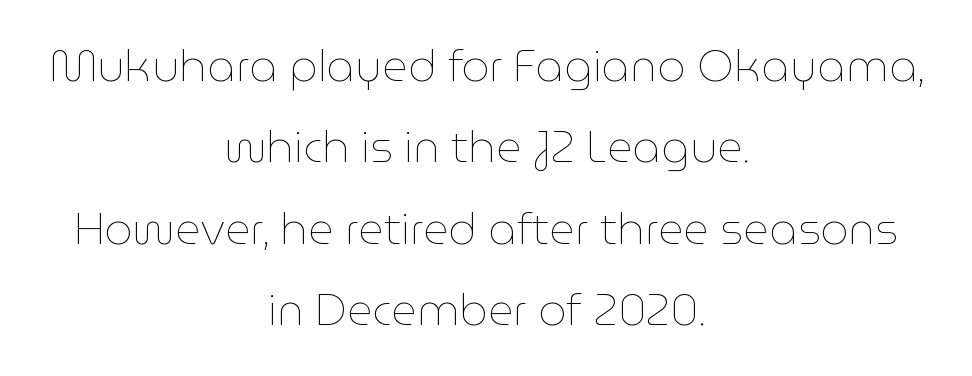
The image shows 44 px thin type, upright; set centered, line spacing 1.85x, normal letter spacing, not underlined; low stroke contrast and a medium x-height.
